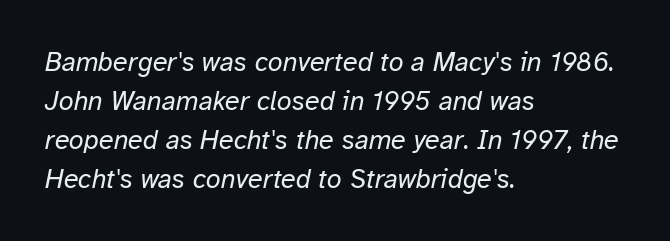
Q: Is the text bold? A: No.
Q: Is the text italic (slanted)? A: Yes, it leans right by about 12 degrees.
Q: Is the text underlined? A: No.
Q: How is the paragraph aligned? A: Left-aligned.
Q: Is the spacing between letters normal or unusually wide? A: Normal.
Q: Is the spacing between lines tight, normal or loose? A: Normal.
